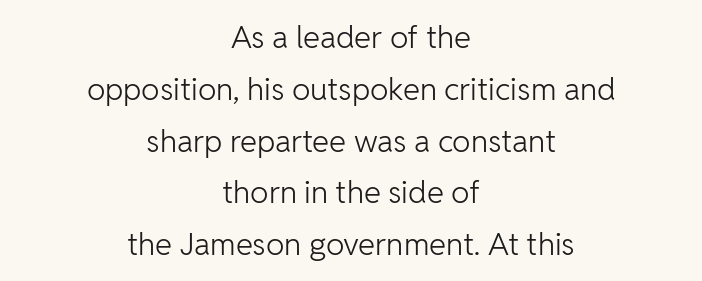
Typographically, this falls in the sans-serif category. Weight: regular or lighter. Nothing unusual about the tracking: characters are spaced as the font intends. A typesetter would call this proportional, since set widths differ per character. Tall strokes in this sample are plumb rather than angled. The setting favours the middle, as headings and verse often do.
